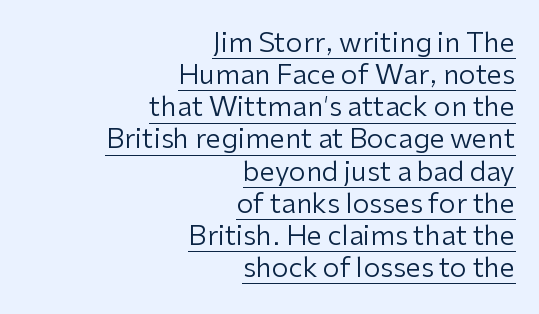
Q: Is the text bold? A: No.
Q: Is the text italic (slanted)? A: No, it is upright.
Q: Is the text underlined? A: Yes.
Q: How is the paragraph aligned? A: Right-aligned.
Q: Is the spacing between letters normal or unusually wide? A: Normal.
